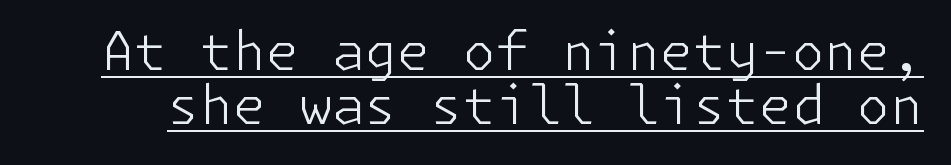
The horizontal fit of the characters is conventional and even. This block would grow much taller if given ordinary leading; it's compressed now. Posture: upright roman. Unlike a traditional serif, this face leaves its strokes unadorned. Compared with undecorated copy, this sample adds a rule below the words.
